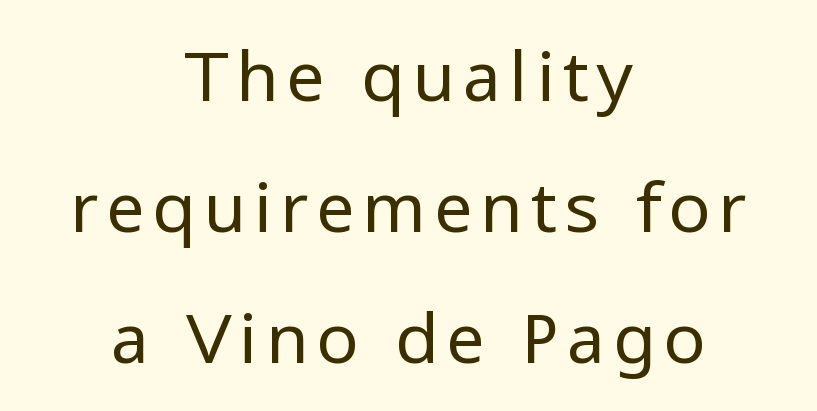
The image shows 70 px regular-weight sans-serif type, upright; set centered, line spacing 1.87x, not underlined; low stroke contrast and a medium x-height.
